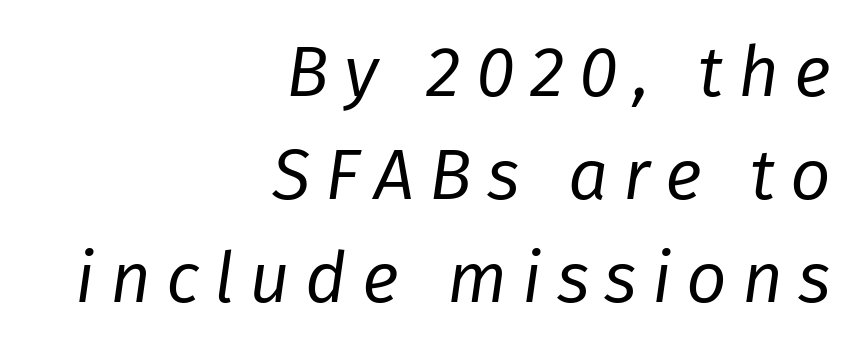
The image shows 71 px regular-weight type, italic (leaning right); set right-aligned, normal line spacing (1.45x), unusually wide letter spacing (+0.21 em), not underlined; low stroke contrast and a medium x-height.
